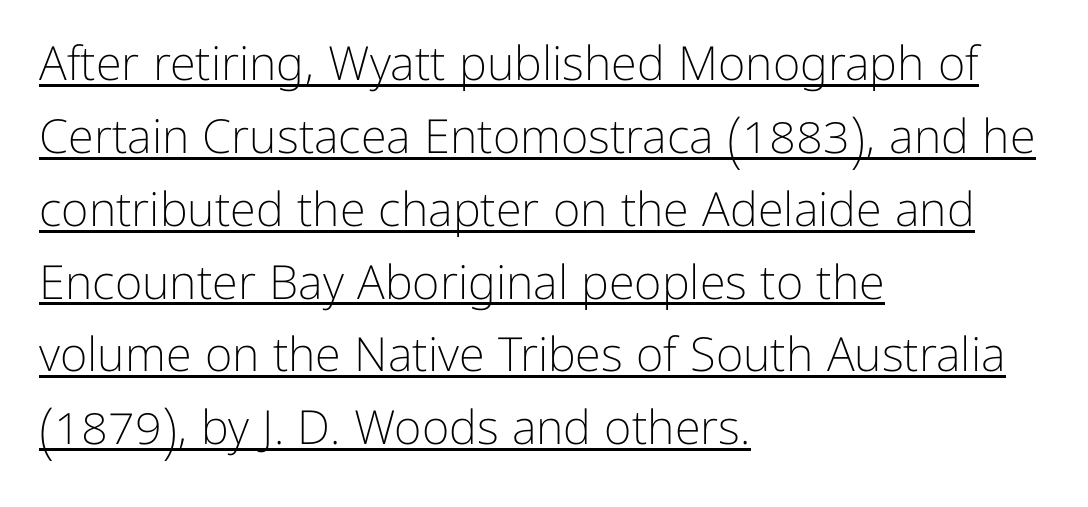
{"serif": "no", "italic": "no", "bold": "no", "weight": "light", "width": "normal", "stroke_contrast": "low", "x_height": "medium", "monospaced": "no", "underline": "yes", "align": "left", "line_spacing": "normal", "line_spacing_ratio": 1.55, "letter_spacing": "normal", "letter_spacing_em": 0.0, "glyph_px": 47}
